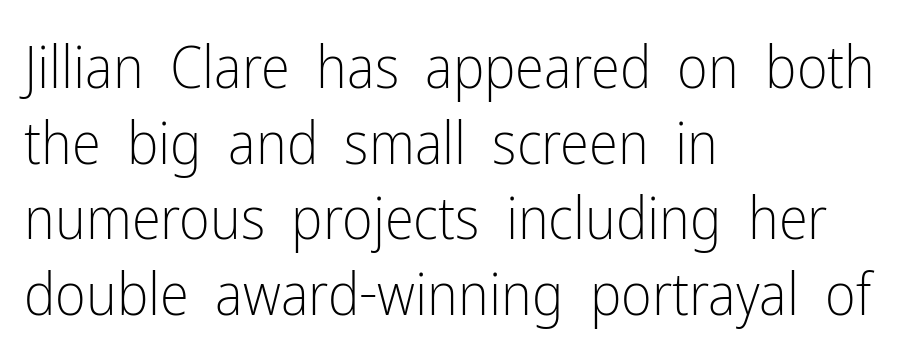
Q: Is the text bold? A: No.
Q: Is the text italic (slanted)? A: No, it is upright.
Q: Is the typeface a serif or a sans-serif typeface? A: Sans-serif.
Q: Is the text underlined? A: No.
Q: How is the paragraph aligned? A: Left-aligned.
Q: Is the spacing between letters normal or unusually wide? A: Normal.
Q: Is the spacing between lines tight, normal or loose? A: Normal.
Q: Width (condensed, normal, or wide)? A: Condensed.
Q: Stroke contrast? A: Low.
Q: x-height? A: Medium.
Q: Monospaced? A: No.
